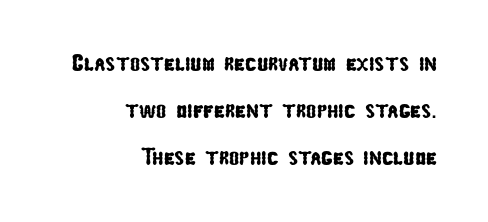
{"underline": "no", "align": "right", "line_spacing": "loose", "line_spacing_ratio": 1.96, "letter_spacing": "normal", "letter_spacing_em": 0.0, "glyph_px": 24}
